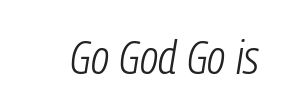
The whole block is typeset with a tilt. Underlining? Definitely not there. Character widths vary here, with narrow letters taking less room than wide ones. Caption: face not bold, strokes unweighted. Characters follow at the spacing the type designer built in.
